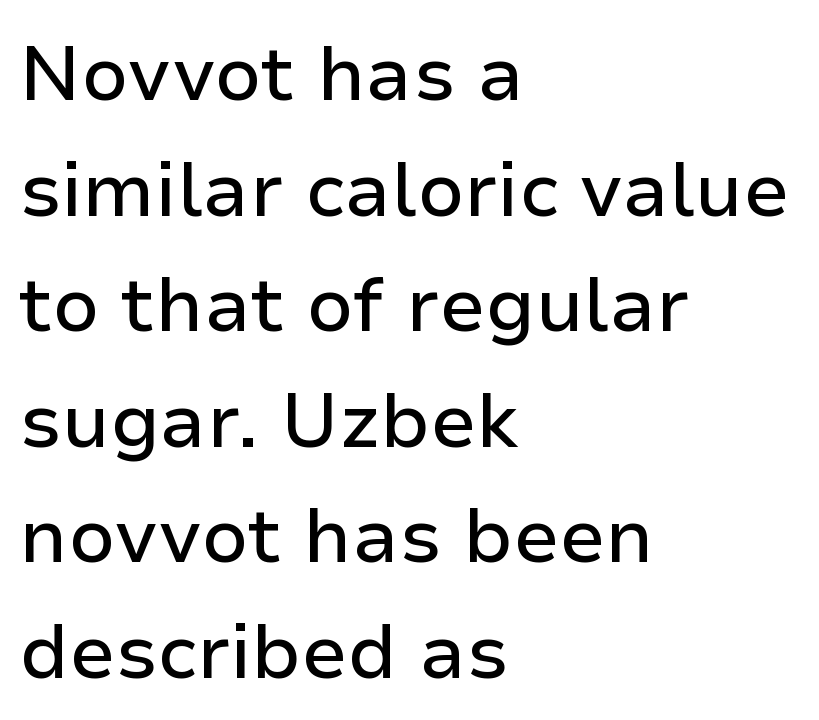
Q: Is the text italic (slanted)? A: No, it is upright.
Q: Is the typeface a serif or a sans-serif typeface? A: Sans-serif.
Q: Is the text underlined? A: No.
Q: How is the paragraph aligned? A: Left-aligned.
Q: Is the spacing between letters normal or unusually wide? A: Normal.
Q: Is the spacing between lines tight, normal or loose? A: Normal.
Q: Width (condensed, normal, or wide)? A: Normal.
Q: Stroke contrast? A: Low.
Q: x-height? A: Medium.
Q: Monospaced? A: No.
